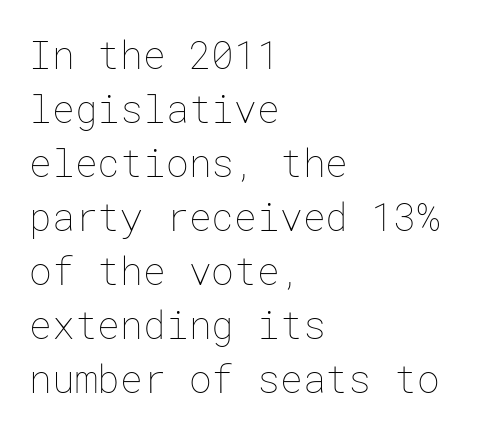
The image shows 38 px thin type, upright; set left-aligned, normal line spacing (1.42x), normal letter spacing, not underlined; low stroke contrast and a medium x-height.
